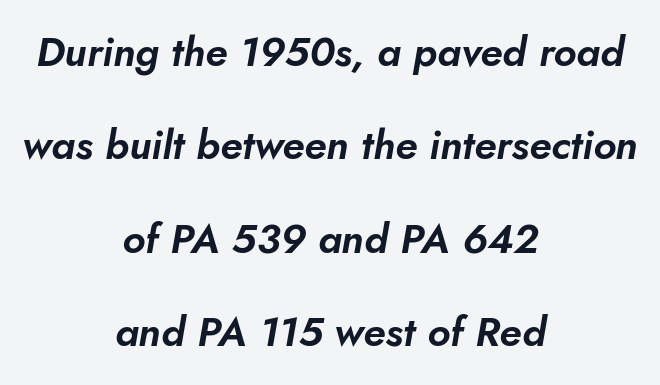
Q: Is the text italic (slanted)? A: Yes, it leans right by about 10 degrees.
Q: Is the text underlined? A: No.
Q: How is the paragraph aligned? A: Centered.
Q: Is the spacing between letters normal or unusually wide? A: Normal.
Q: Is the spacing between lines tight, normal or loose? A: Loose.
Q: Width (condensed, normal, or wide)? A: Normal.
Q: Stroke contrast? A: Low.
Q: x-height? A: Small.
Q: Monospaced? A: No.
